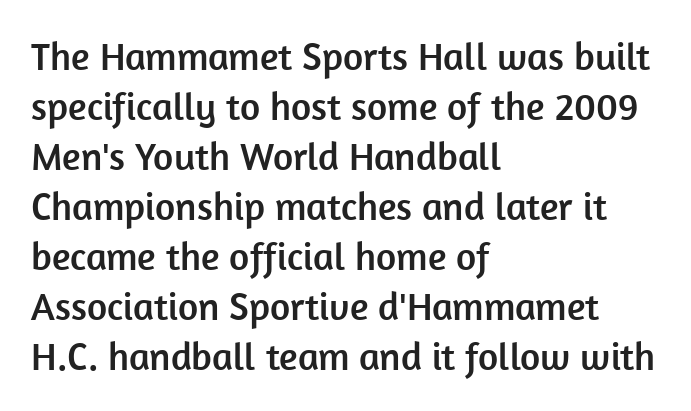
I'd call this a sans setting — the letters go barefoot. Students, note that the glyphs here touch the page at normal intervals. The block of text has a typical density, with ordinary space between rows. Do the letters lean? They stand straight. A student would call this left alignment; a typographer would say flush left, rag right.
